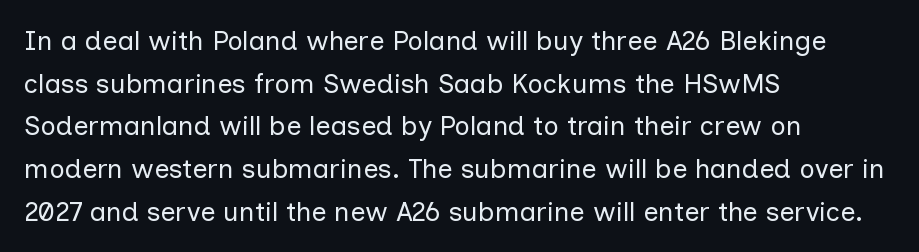
{"italic": "no", "bold": "no", "underline": "no", "align": "left", "line_spacing": "normal", "line_spacing_ratio": 1.58, "letter_spacing": "normal", "letter_spacing_em": 0.0, "glyph_px": 27}
